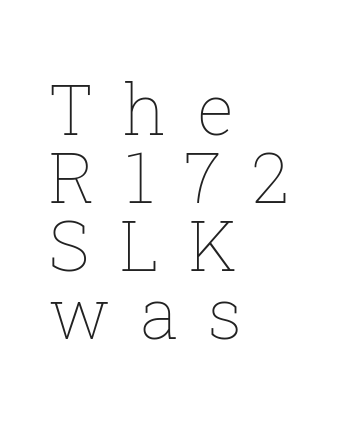
Casual observation: everything's shoved over to the left. Letter spacing: wide. The passage shown is not bold in any degree. Leading is clearly below the norm, producing a dense column. These lines were composed using upright roman letters.
